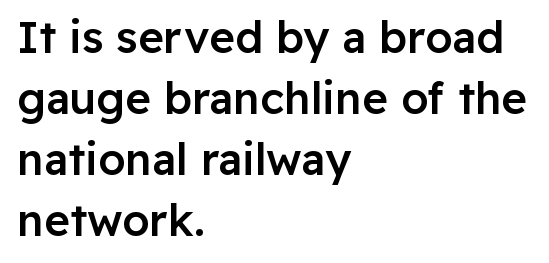
{"serif": "no", "italic": "no", "bold": "semi", "weight": "semibold", "width": "normal", "stroke_contrast": "low", "x_height": "medium", "monospaced": "no", "underline": "no", "align": "left", "line_spacing": "normal", "line_spacing_ratio": 1.39, "letter_spacing": "normal", "letter_spacing_em": 0.0, "glyph_px": 44}
